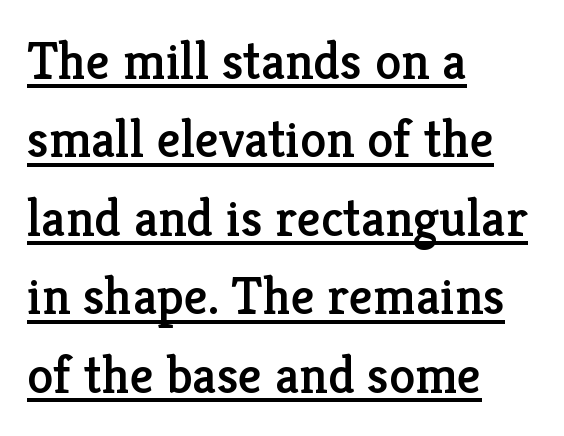
When letters stand straight like this, we call the style roman or upright. Horizontally, the lines are justified to the leading edge only. Are there feet on the stems? There are — it's a serif. Each letter keeps its own natural width here, so spacing adapts to shape. The face used here appears with an underline applied. Baseline-to-baseline distance is the conventional proportion of letter height.
